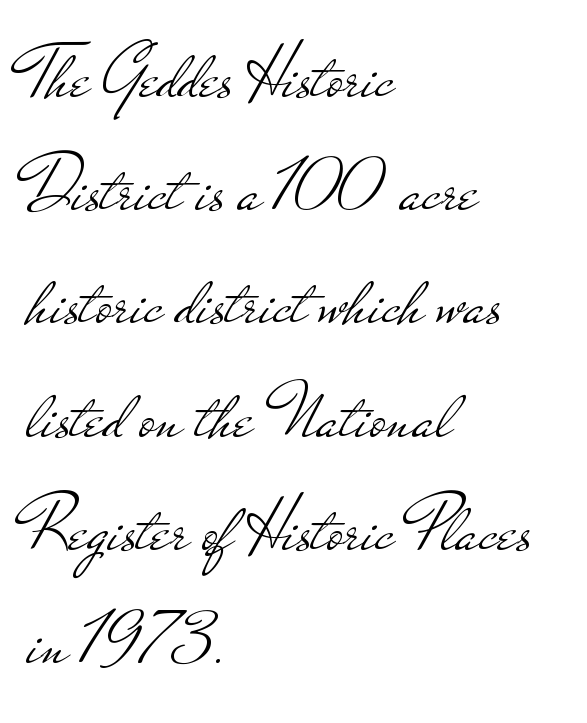
Honestly, there is no underline to notice here at all. The typeface has the unassuming heft of standard copy or less. Proportional: the letters do not fall into vertical columns. The letterforms sit shoulder to shoulder at normal distance.
